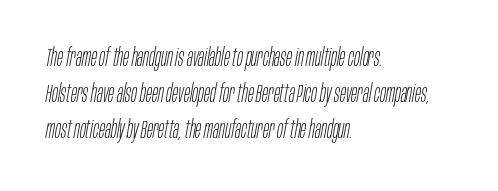
The image shows 25 px text type, italic (leaning right); set left-aligned, normal line spacing (1.45x), normal letter spacing, not underlined.
